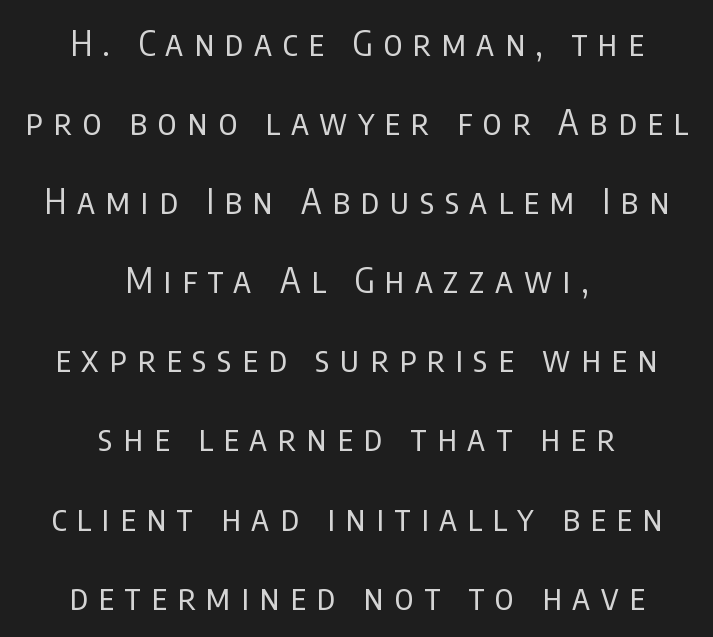
Q: Is the text bold? A: No.
Q: Is the text italic (slanted)? A: No, it is upright.
Q: Is the typeface a serif or a sans-serif typeface? A: Sans-serif.
Q: Is the text underlined? A: No.
Q: How is the paragraph aligned? A: Centered.
Q: Is the spacing between letters normal or unusually wide? A: Unusually wide.
Q: Is the spacing between lines tight, normal or loose? A: Loose.
Q: Width (condensed, normal, or wide)? A: Condensed.
Q: Stroke contrast? A: Low.
Q: x-height? A: Large.
Q: Monospaced? A: No.
